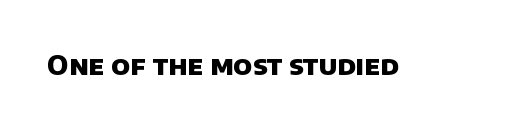
The image shows 27 px bold type; set normal letter spacing, not underlined.
